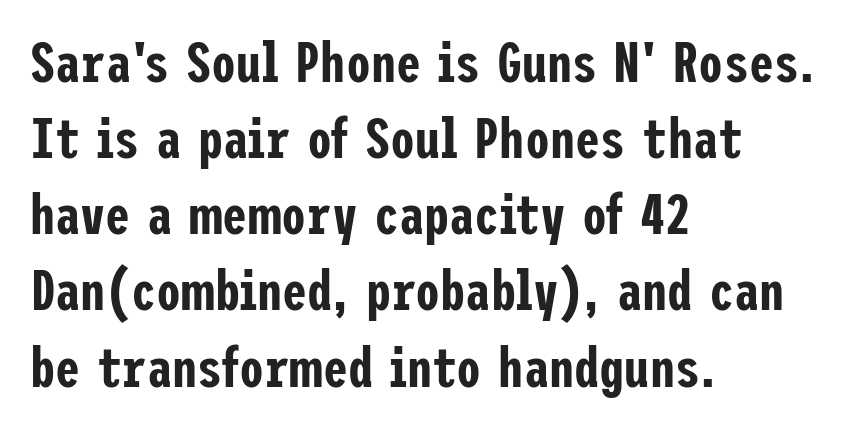
Q: Is the text italic (slanted)? A: No, it is upright.
Q: Is the typeface a serif or a sans-serif typeface? A: Sans-serif.
Q: Is the text underlined? A: No.
Q: How is the paragraph aligned? A: Left-aligned.
Q: Is the spacing between letters normal or unusually wide? A: Normal.
Q: Is the spacing between lines tight, normal or loose? A: Normal.
Q: Width (condensed, normal, or wide)? A: Condensed.
Q: Stroke contrast? A: Low.
Q: x-height? A: Medium.
